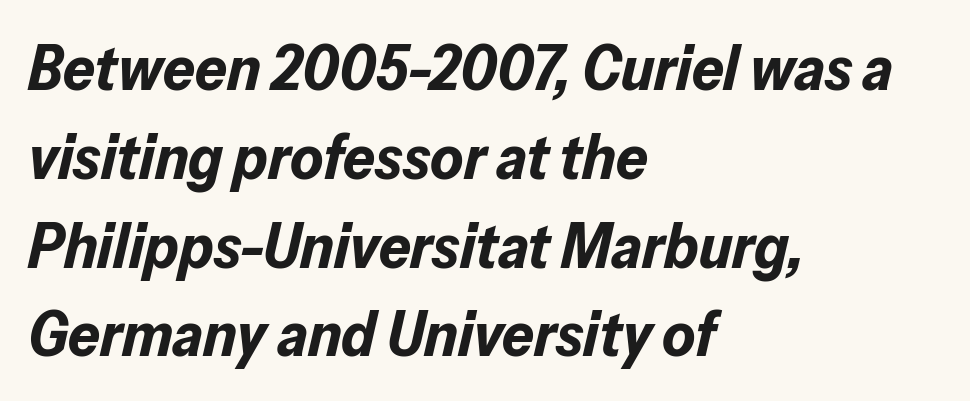
The image shows 63 px bold type, italic (leaning right); set left-aligned, normal line spacing (1.41x), normal letter spacing, not underlined; low stroke contrast and a medium x-height.
